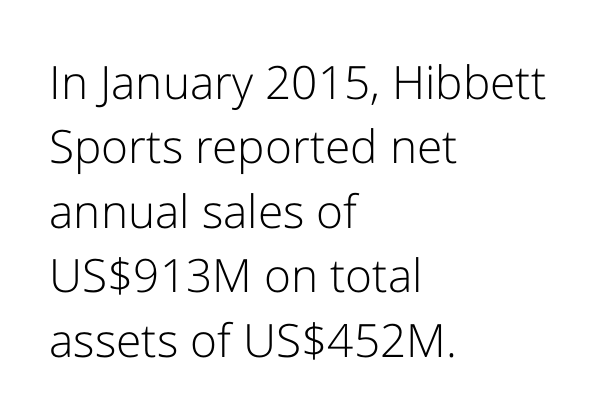
Stroke mass is kept to a normal reading level or below. Is the letter spacing exaggerated? No — it looks like the ordinary default. If you measured baseline to baseline, you'd find a middling distance. You could not count columns in this text — the font is proportionally spaced.
